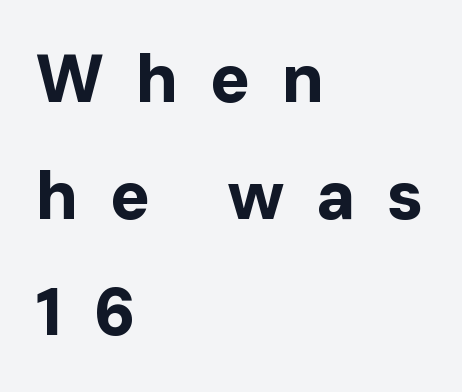
{"serif": "no", "italic": "no", "bold": "yes", "weight": "bold", "width": "normal", "stroke_contrast": "low", "x_height": "medium", "monospaced": "no", "underline": "no", "align": "left", "line_spacing_ratio": 1.74, "letter_spacing": "wide", "letter_spacing_em": 0.46, "glyph_px": 67}
